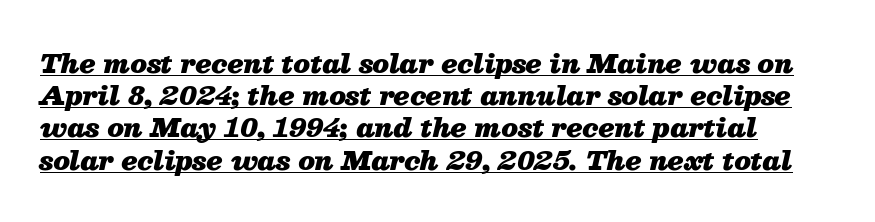
The image shows 26 px bold type, italic (leaning right); set line spacing 1.24x, normal letter spacing, underlined.
